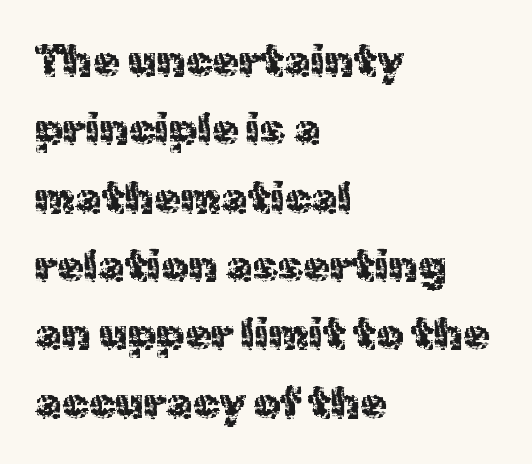
The passage shown has conventional tracking throughout. A student would call this left alignment; a typographer would say flush left, rag right. The letters carry no serifs — their stems end cleanly without finishing strokes. Is there any slant? The stems are plumb.
